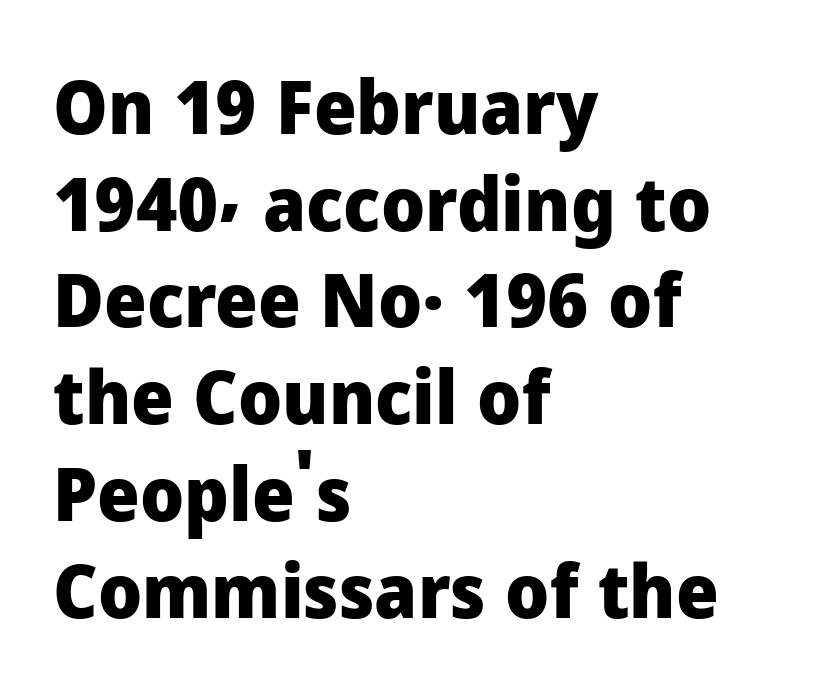
The image shows 75 px heavy sans-serif type, upright; set left-aligned, normal line spacing (1.29x), normal letter spacing, not underlined; low stroke contrast and a medium x-height.
